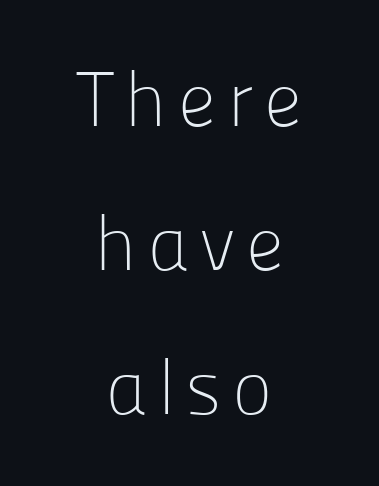
Q: Is the text bold? A: No.
Q: Is the text italic (slanted)? A: No, it is upright.
Q: Is the typeface a serif or a sans-serif typeface? A: Sans-serif.
Q: Is the text underlined? A: No.
Q: How is the paragraph aligned? A: Centered.
Q: Width (condensed, normal, or wide)? A: Normal.
Q: Stroke contrast? A: Low.
Q: x-height? A: Medium.
Q: Monospaced? A: No.
